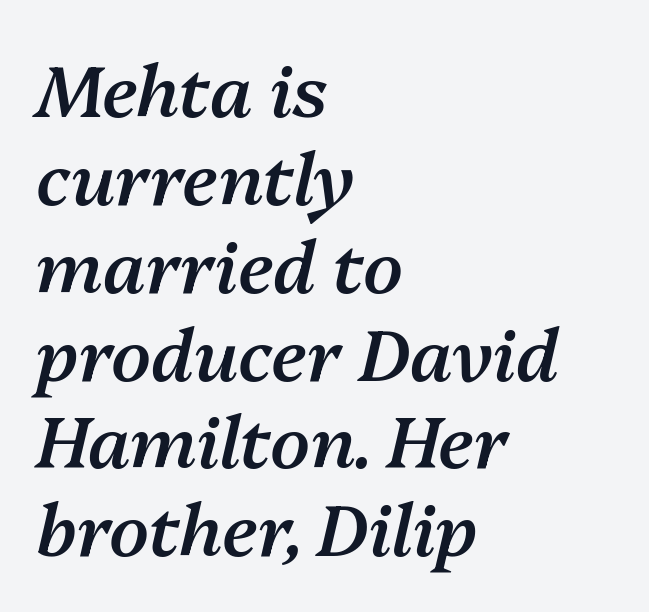
Q: Is the text bold? A: Semi-bold.
Q: Is the text italic (slanted)? A: Yes, it leans right by about 13 degrees.
Q: Is the text underlined? A: No.
Q: How is the paragraph aligned? A: Left-aligned.
Q: Is the spacing between letters normal or unusually wide? A: Normal.
Q: Width (condensed, normal, or wide)? A: Normal.
Q: Stroke contrast? A: Medium.
Q: x-height? A: Medium.
Q: Monospaced? A: No.
